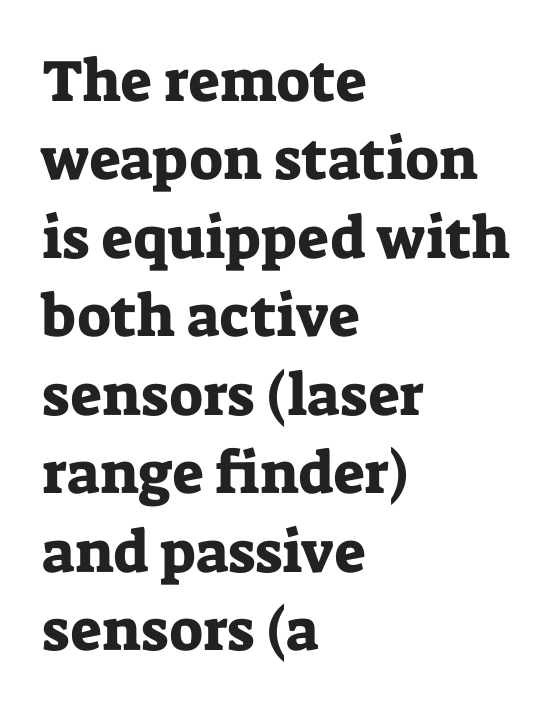
Q: Is the text italic (slanted)? A: No, it is upright.
Q: Is the typeface a serif or a sans-serif typeface? A: Serif.
Q: Is the text underlined? A: No.
Q: How is the paragraph aligned? A: Left-aligned.
Q: Is the spacing between letters normal or unusually wide? A: Normal.
Q: Is the spacing between lines tight, normal or loose? A: Normal.
Q: Width (condensed, normal, or wide)? A: Normal.
Q: Stroke contrast? A: Low.
Q: x-height? A: Medium.
Q: Monospaced? A: No.
